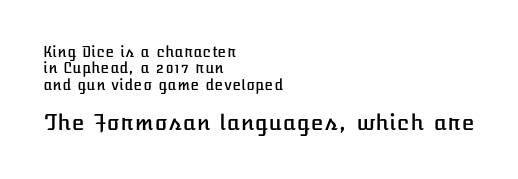
{"italic": "no", "underline": "no", "align": "left", "line_spacing_ratio": 1.17, "letter_spacing": "normal", "letter_spacing_em": 0.0, "larger_block": "second", "size_ratio": 1.5, "glyph_px": 21}
